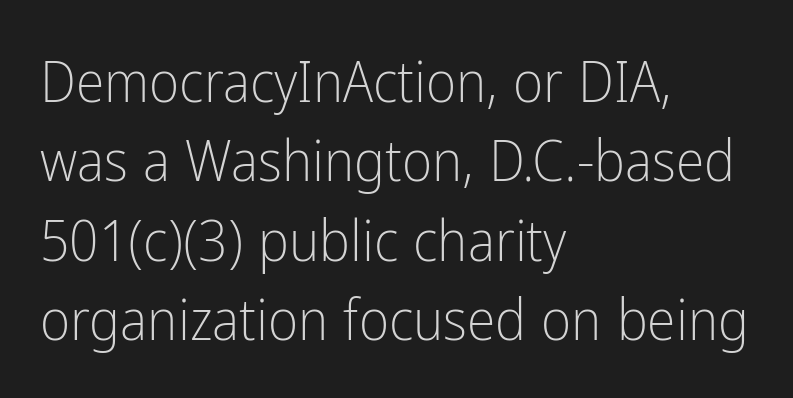
Stroke mass is kept to a normal reading level or below. Clear beneath every line of the passage. I'd call this a sans setting — the letters go barefoot. You can tell it's not italic because the verticals are truly vertical.
